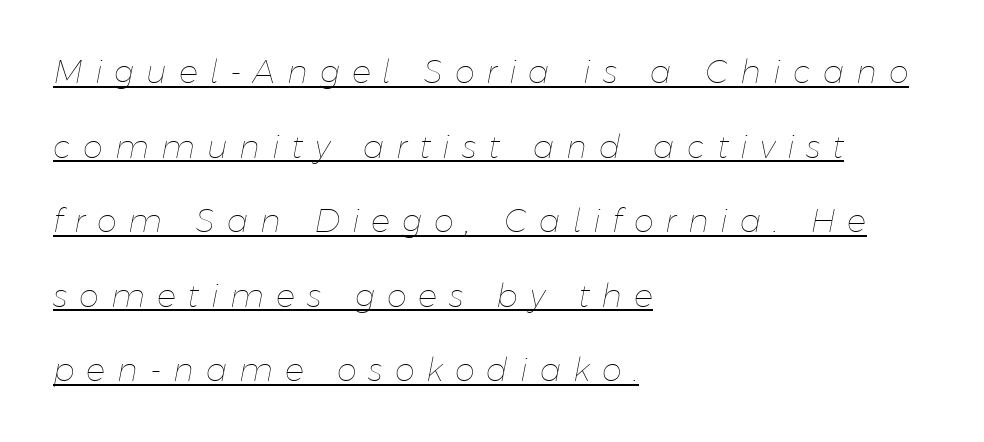
Q: Is the text bold? A: No.
Q: Is the text italic (slanted)? A: Yes, it leans right by about 11 degrees.
Q: Is the text underlined? A: Yes.
Q: How is the paragraph aligned? A: Left-aligned.
Q: Is the spacing between letters normal or unusually wide? A: Unusually wide.
Q: Is the spacing between lines tight, normal or loose? A: Loose.
Q: Width (condensed, normal, or wide)? A: Normal.
Q: Stroke contrast? A: Low.
Q: x-height? A: Medium.
Q: Monospaced? A: No.
